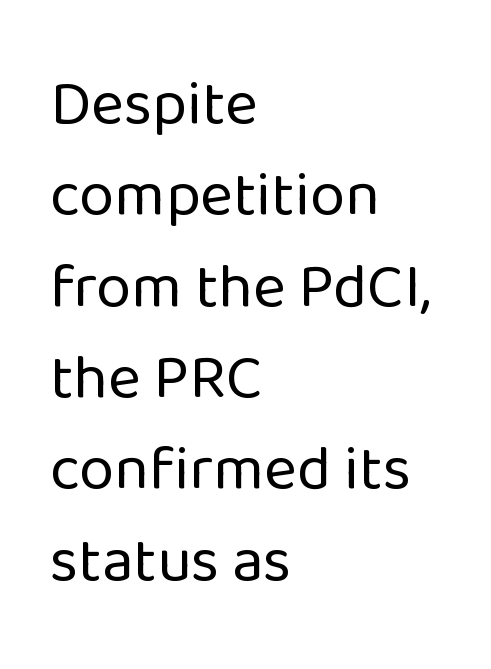
The image shows 63 px regular-weight sans-serif type, upright; set left-aligned, normal line spacing (1.45x), normal letter spacing, not underlined; low stroke contrast and a medium x-height.
